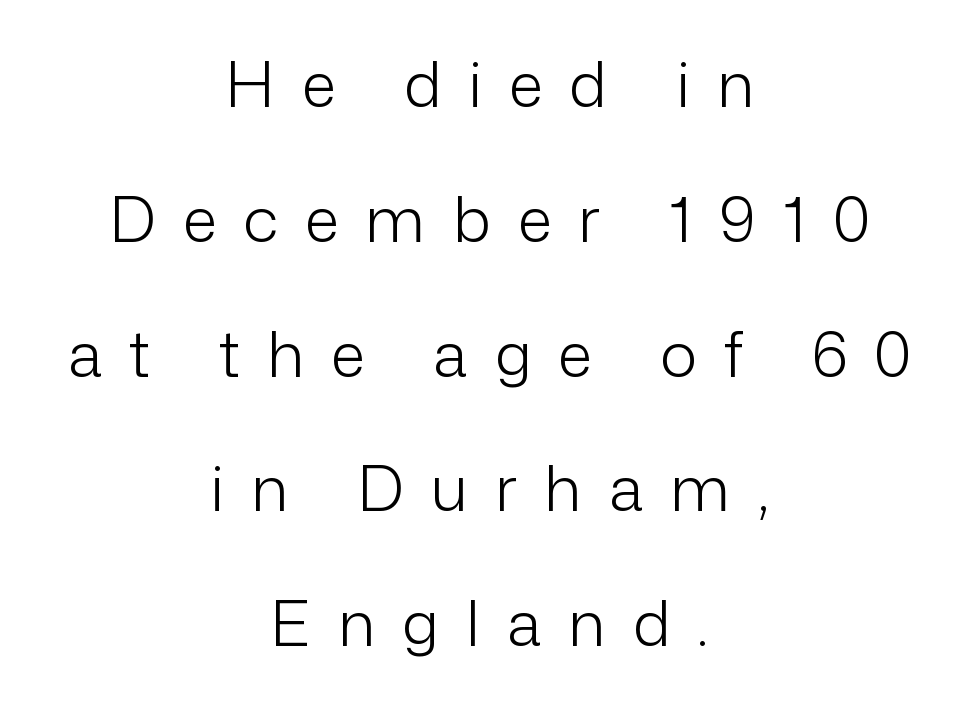
{"serif": "no", "italic": "no", "bold": "no", "weight": "light", "width": "normal", "stroke_contrast": "low", "x_height": "medium", "monospaced": "no", "underline": "no", "align": "center", "line_spacing": "loose", "line_spacing_ratio": 2.14, "letter_spacing": "wide", "letter_spacing_em": 0.43, "glyph_px": 63}
